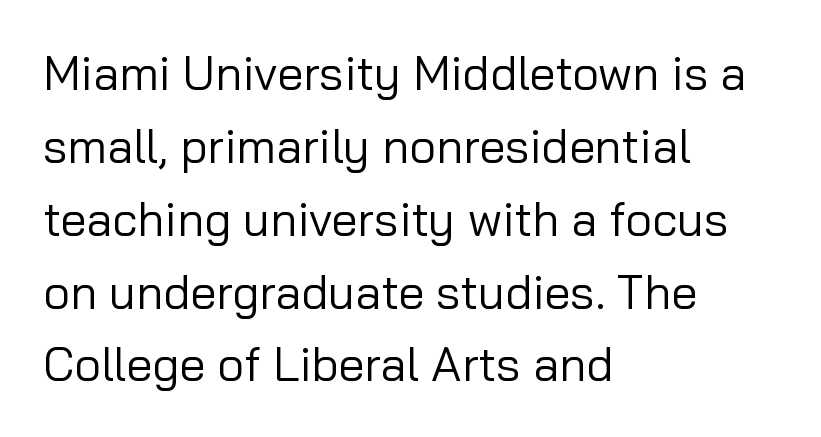
Only glyphs here, with clear space below each row. Weight class: somewhere from thin through regular. Do the characters align in a grid? No, the font is proportional. A typesetter would label this face a sans. How would I describe the line gaps? Plain and ordinary. In terms of letterspacing, this is plain default setting.
